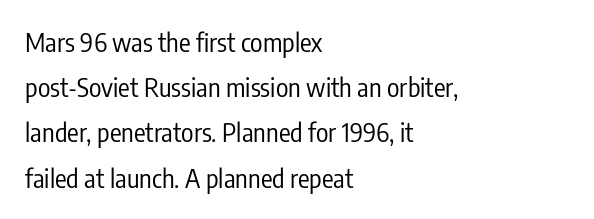
The image shows 26 px text type, upright; set left-aligned, line spacing 1.74x, normal letter spacing, not underlined.
